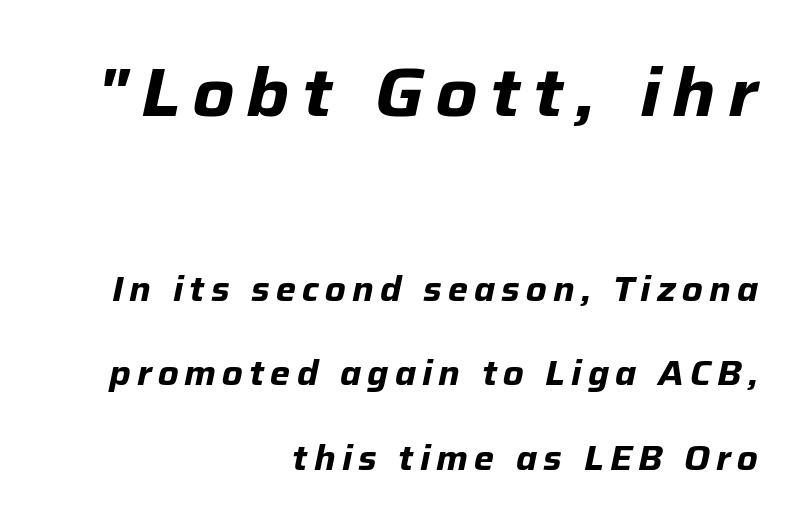
The image shows 68 px bold type, italic (leaning right); set right-aligned, loose line spacing (2.49x), not underlined; the first (top) block is 2.0x larger; low stroke contrast and a medium x-height.
